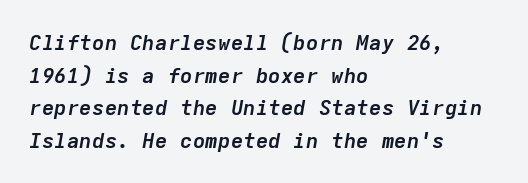
{"italic": "yes", "lean": "right", "slant_degrees": 9, "bold": "yes", "underline": "no", "align": "left", "line_spacing": "normal", "line_spacing_ratio": 1.55, "letter_spacing": "normal", "letter_spacing_em": 0.0, "glyph_px": 21}
